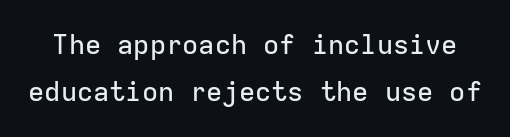
Q: Is the text italic (slanted)? A: No, it is upright.
Q: Is the text underlined? A: No.
Q: Is the spacing between letters normal or unusually wide? A: Normal.
